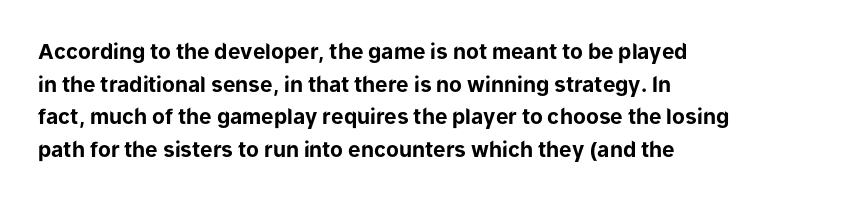
The image shows 21 px bold type, upright; set left-aligned, normal line spacing (1.55x), normal letter spacing, not underlined.
